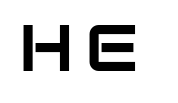
Upright lettering throughout. Each letter keeps its own natural width here, so spacing adapts to shape. Regarding serifs, this sample does without them. Rule under the text: the space is simply empty.
